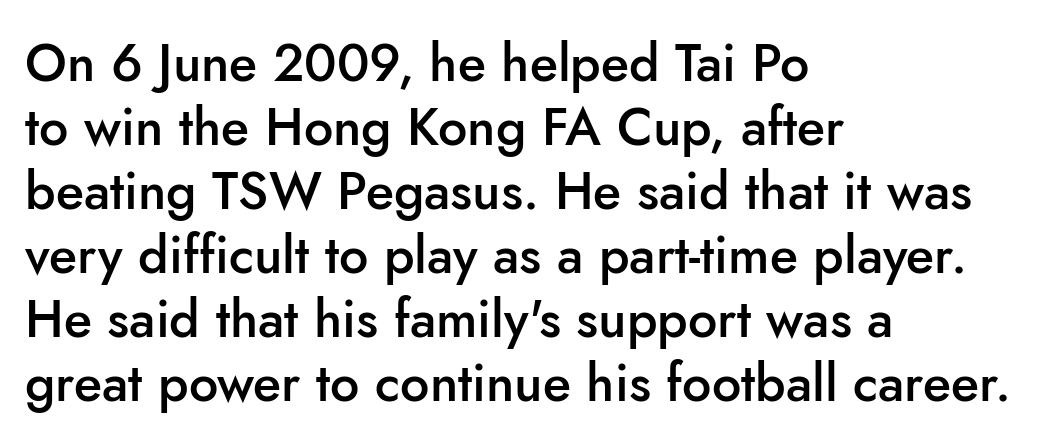
{"serif": "no", "italic": "no", "bold": "semi", "weight": "semibold", "width": "normal", "stroke_contrast": "low", "x_height": "small", "monospaced": "no", "underline": "no", "align": "left", "line_spacing_ratio": 1.23, "letter_spacing": "normal", "letter_spacing_em": 0.0, "glyph_px": 52}
